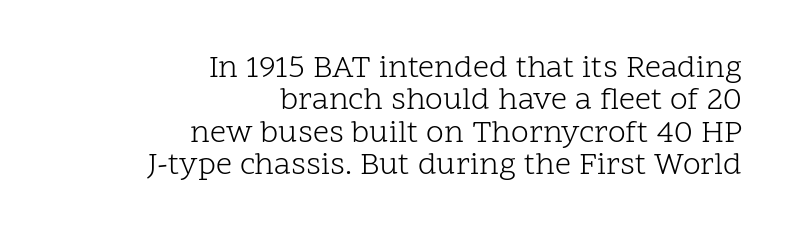
{"serif": "yes", "italic": "no", "bold": "no", "weight": "light", "width": "normal", "stroke_contrast": "low", "x_height": "medium", "monospaced": "no", "underline": "no", "align": "right", "line_spacing": "tight", "line_spacing_ratio": 1.01, "letter_spacing": "normal", "letter_spacing_em": 0.0, "glyph_px": 32}
